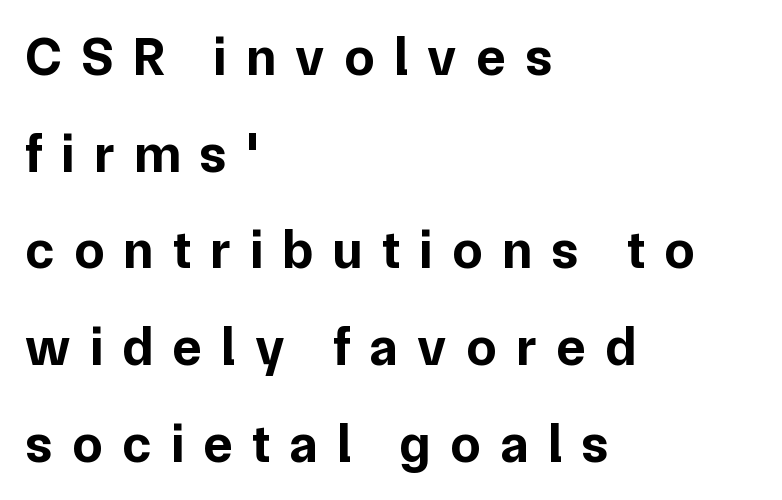
The letters are spread apart with noticeably loose tracking. These lines are rendered in a variable-pitch font. Type style note: lacks serifs. No italicization has been applied; the sample stays upright. Rule under the text: the space is simply empty. The paragraph has a hard left edge and a soft right edge.
